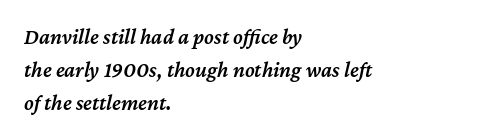
The image shows 22 px text type, italic (leaning right); set left-aligned, normal line spacing (1.51x), normal letter spacing, not underlined.
